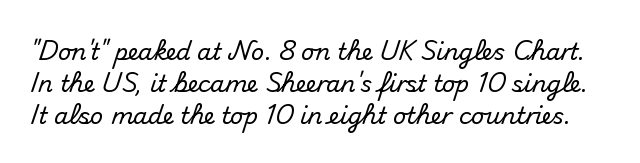
The space beneath each line is pristine and unruled. Observe the ordinary spacing: letters are neighbours, not strangers. Normally led — the rows are evenly, conventionally spaced.
